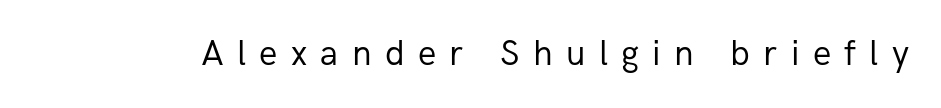
The image shows 36 px regular-weight sans-serif type, upright; set unusually wide letter spacing (+0.37 em), not underlined; low stroke contrast and a medium x-height.
